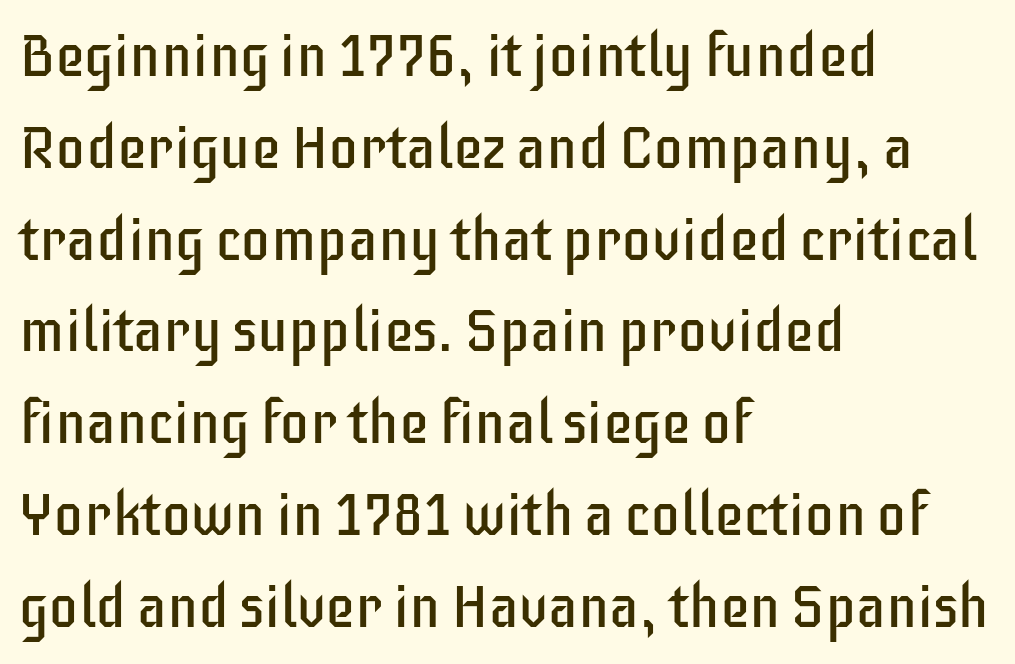
Nope, not italic — everything's standing straight. The string is rendered with underlining switched off. Glyph-to-glyph distance matches everyday printed text. The font family rendered here belongs to the sans-serif group.
